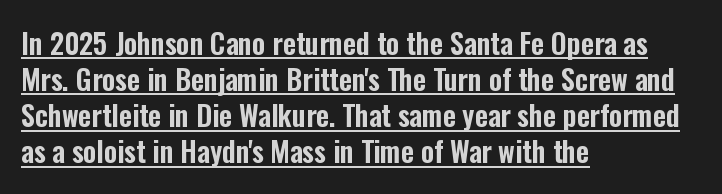
Each letter keeps its own natural width here, so spacing adapts to shape. The typeface chosen for these lines omits serifs. Nobody touched the tracking dial on this one. Caption: multi-line text, flush left, ragged right.
